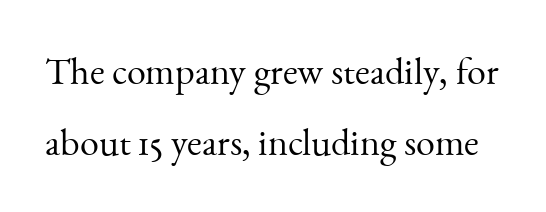
Characters remain perfectly vertical along every line. Glyph-to-glyph distance matches everyday printed text. This reads as an unemphasized weight, regular at the heaviest. This sample uses a serif face.
